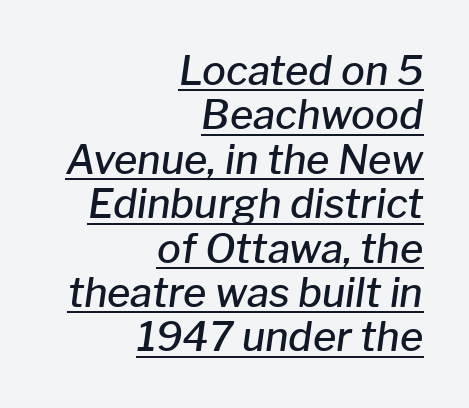
The rendering uses natural spacing where letterforms have individual widths. What decoration does the sample have? An underline. Here the glyphs are tracked normally, forming tight word shapes. If you drew a line through each stem, it would be angled. The leading is snug, giving the passage a crowded texture. The paragraph shown leans on its right margin.
